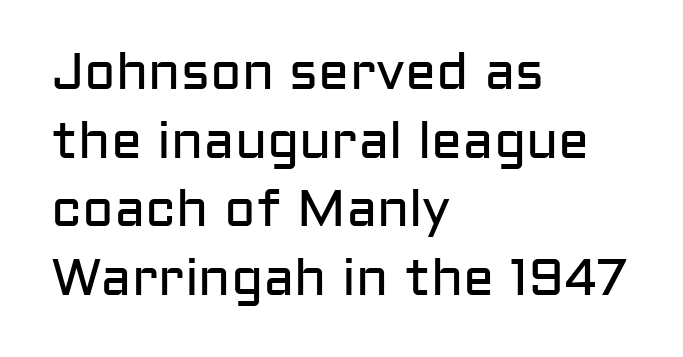
{"serif": "no", "italic": "no", "bold": "no", "weight": "regular", "width": "normal", "stroke_contrast": "low", "x_height": "medium", "monospaced": "no", "underline": "no", "align": "left", "line_spacing": "normal", "line_spacing_ratio": 1.32, "letter_spacing": "normal", "letter_spacing_em": 0.0, "glyph_px": 52}
